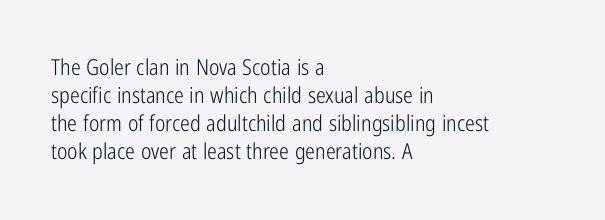
{"italic": "no", "bold": "no", "underline": "no", "align": "left", "line_spacing": "normal", "line_spacing_ratio": 1.27, "letter_spacing": "normal", "letter_spacing_em": 0.0, "glyph_px": 22}
